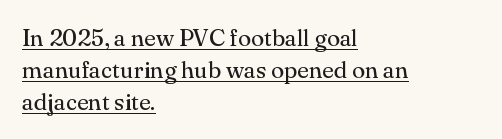
The image shows 24 px text type, upright; set left-aligned, normal line spacing (1.33x), normal letter spacing, underlined.
